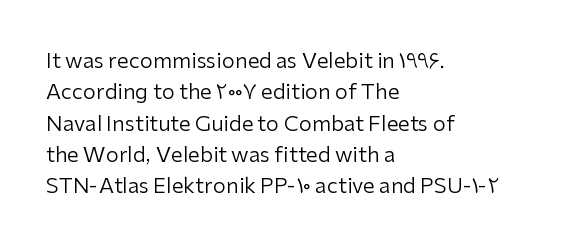
{"italic": "no", "bold": "no", "underline": "no", "align": "left", "line_spacing": "normal", "line_spacing_ratio": 1.49, "letter_spacing": "normal", "letter_spacing_em": 0.0, "glyph_px": 21}
